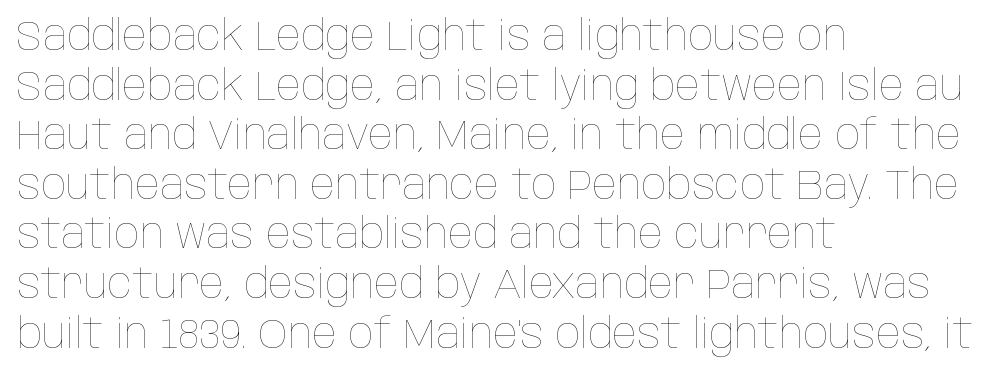
Q: Is the text bold? A: No.
Q: Is the text italic (slanted)? A: No, it is upright.
Q: Is the text underlined? A: No.
Q: How is the paragraph aligned? A: Left-aligned.
Q: Is the spacing between letters normal or unusually wide? A: Normal.
Q: Width (condensed, normal, or wide)? A: Condensed.
Q: Stroke contrast? A: Low.
Q: x-height? A: Large.
Q: Monospaced? A: No.
